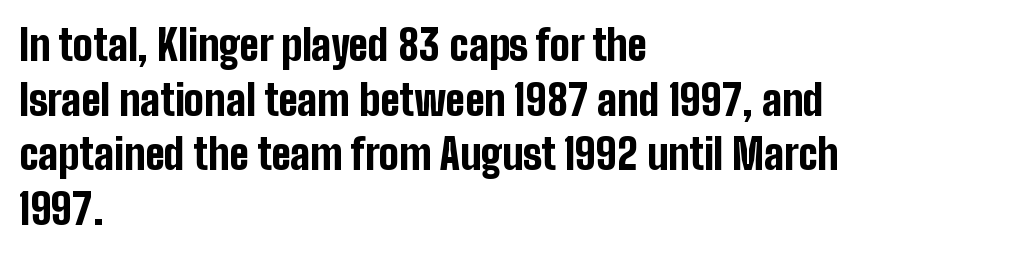
The axis of the letterforms is exactly vertical. Descender tails drop into unmarked territory. The characters display no serif detailing; their extremities are plain. One glance says typical: line gaps are just what's usual. The rendering anchors every line to the left-hand side.
